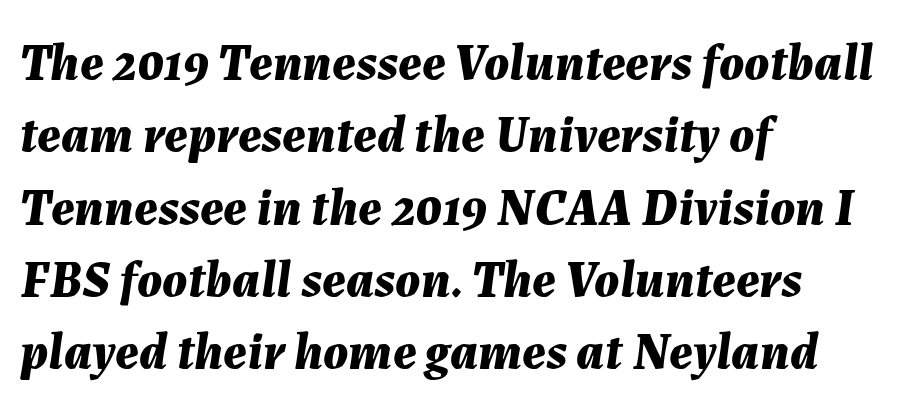
Q: Is the text bold? A: Yes.
Q: Is the text italic (slanted)? A: Yes, it leans right by about 7 degrees.
Q: Is the text underlined? A: No.
Q: How is the paragraph aligned? A: Left-aligned.
Q: Is the spacing between letters normal or unusually wide? A: Normal.
Q: Is the spacing between lines tight, normal or loose? A: Normal.
Q: Width (condensed, normal, or wide)? A: Normal.
Q: Stroke contrast? A: Medium.
Q: x-height? A: Medium.
Q: Monospaced? A: No.
